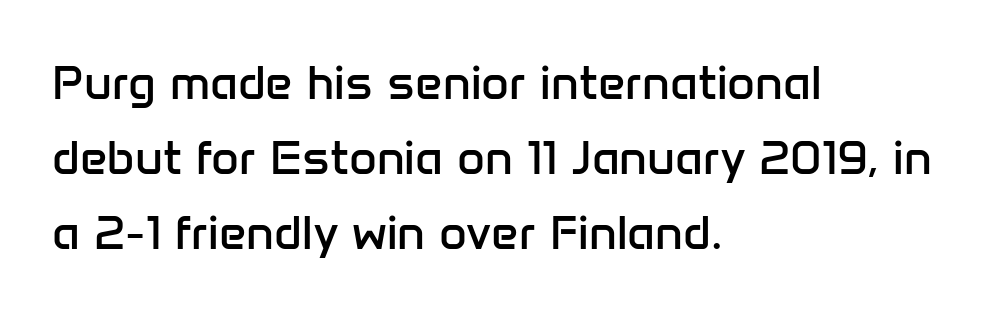
Q: Is the text bold? A: No.
Q: Is the text italic (slanted)? A: No, it is upright.
Q: Is the typeface a serif or a sans-serif typeface? A: Sans-serif.
Q: Is the text underlined? A: No.
Q: How is the paragraph aligned? A: Left-aligned.
Q: Is the spacing between letters normal or unusually wide? A: Normal.
Q: Is the spacing between lines tight, normal or loose? A: Normal.
Q: Width (condensed, normal, or wide)? A: Normal.
Q: Stroke contrast? A: Low.
Q: x-height? A: Medium.
Q: Monospaced? A: No.
